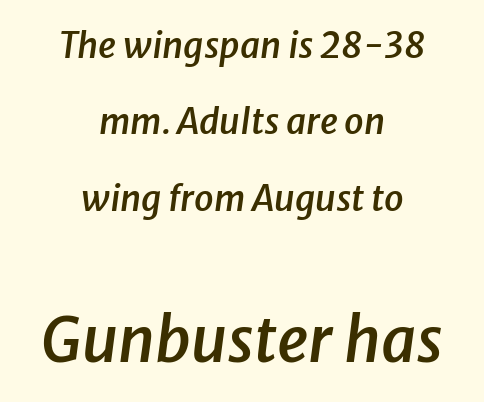
Look at the stroke-to-counter ratio: somewhat heavy, a semibold. Spacing verdict: proportional, widths tailored to each character. A bare baseline throughout the passage. If you measured baseline to baseline, you'd find a long distance. Slant detected: the letters are inclined.
